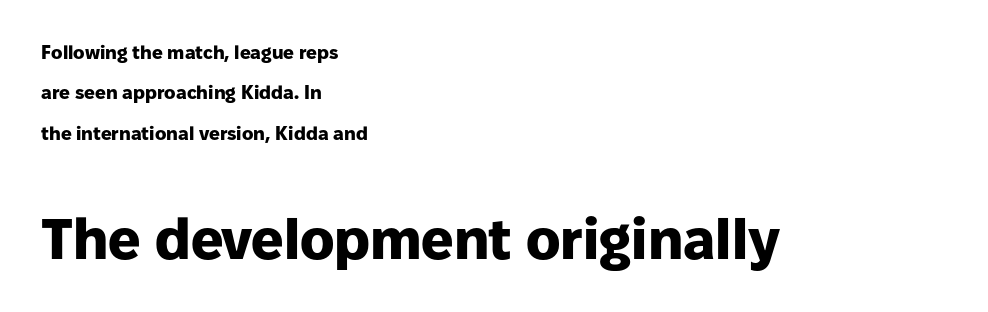
{"serif": "no", "italic": "no", "bold": "yes", "weight": "heavy", "width": "normal", "stroke_contrast": "low", "x_height": "medium", "monospaced": "no", "underline": "no", "align": "left", "line_spacing": "loose", "line_spacing_ratio": 2.12, "letter_spacing": "normal", "letter_spacing_em": 0.0, "larger_block": "second", "size_ratio": 3.0, "glyph_px": 57}
